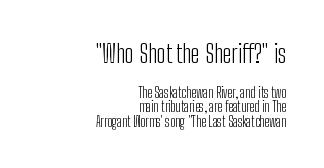
The image shows 25 px text type, upright; set right-aligned, tight line spacing (1.03x), normal letter spacing, not underlined; the first (top) block is 1.79x larger.
